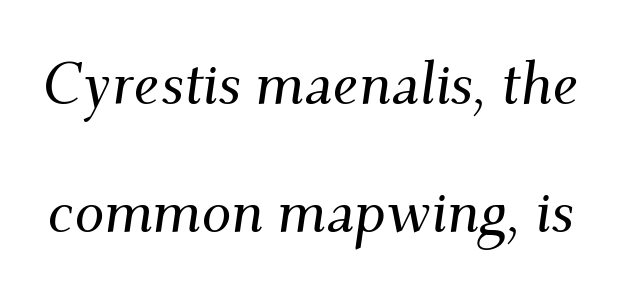
Q: Is the text italic (slanted)? A: Yes, it leans right by about 9 degrees.
Q: Is the typeface a serif or a sans-serif typeface? A: Serif.
Q: Is the text underlined? A: No.
Q: Is the spacing between letters normal or unusually wide? A: Normal.
Q: Is the spacing between lines tight, normal or loose? A: Loose.
Q: Width (condensed, normal, or wide)? A: Normal.
Q: Stroke contrast? A: Medium.
Q: x-height? A: Small.
Q: Monospaced? A: No.
